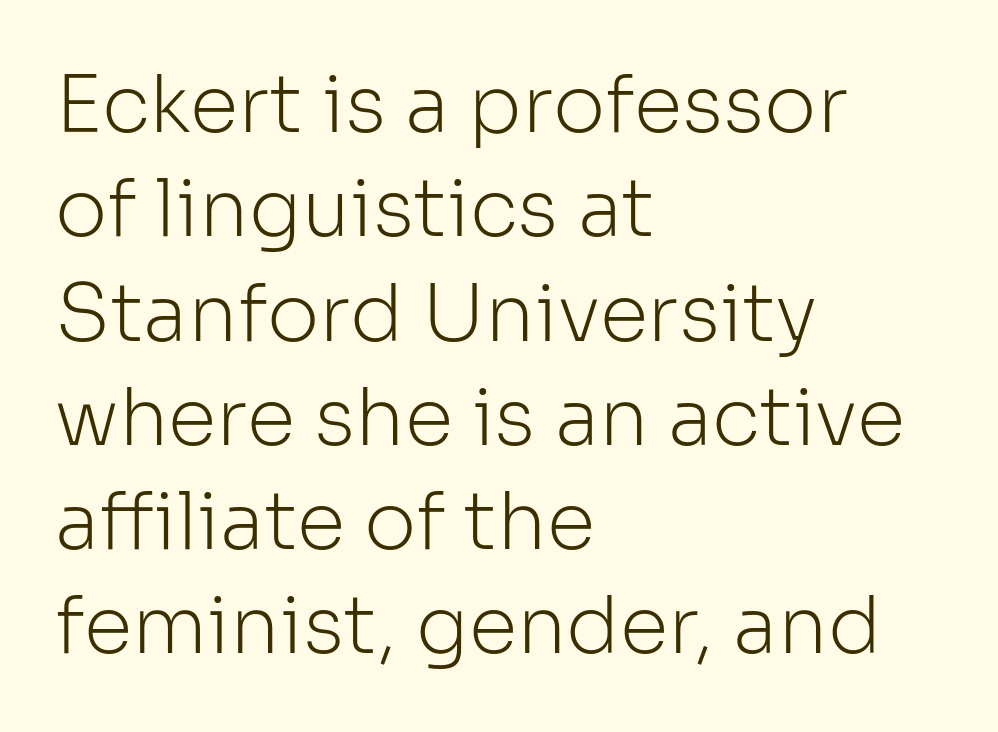
The image shows 79 px light sans-serif type, upright; set left-aligned, normal line spacing (1.32x), normal letter spacing, not underlined; low stroke contrast and a medium x-height.
